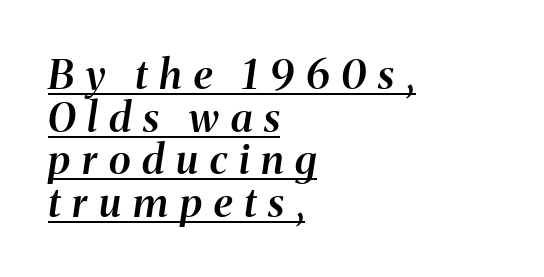
Q: Is the text bold? A: Semi-bold.
Q: Is the text italic (slanted)? A: Yes, it leans right by about 8 degrees.
Q: Is the text underlined? A: Yes.
Q: How is the paragraph aligned? A: Left-aligned.
Q: Is the spacing between letters normal or unusually wide? A: Unusually wide.
Q: Is the spacing between lines tight, normal or loose? A: Tight.
Q: Width (condensed, normal, or wide)? A: Normal.
Q: Stroke contrast? A: Medium.
Q: x-height? A: Medium.
Q: Monospaced? A: No.
